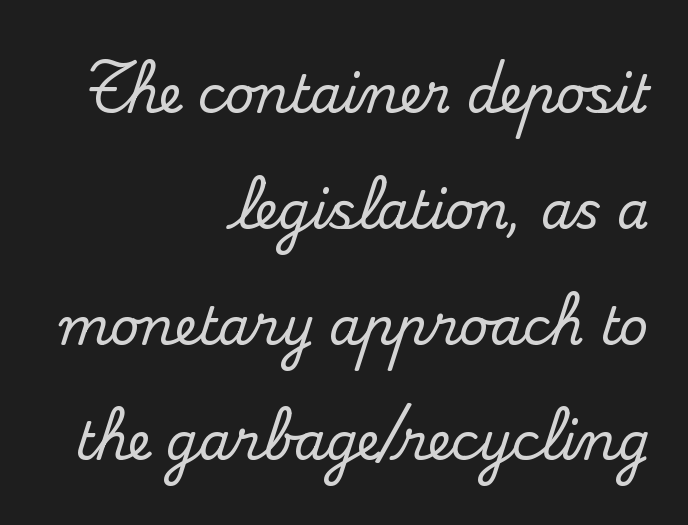
The image shows 51 px text type; set right-aligned, loose line spacing (2.27x), normal letter spacing, not underlined; medium stroke contrast and a small x-height.
